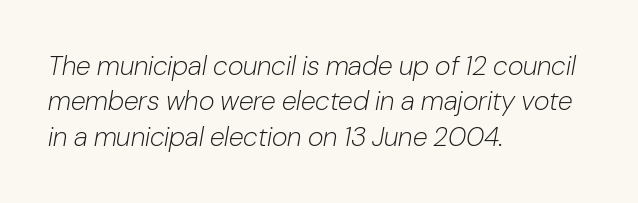
The image shows 27 px text type, italic (leaning right); set left-aligned, normal line spacing (1.31x), normal letter spacing, not underlined.
